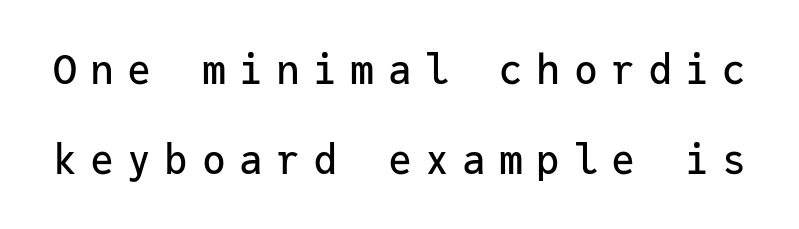
In terms of leading, this rendering errs on the spacious side. The tracking jumps out immediately: characters are airy and widely separated. Fixed-width glyphs throughout — classic coding-font behaviour. This rendering features lettering with no underline.
